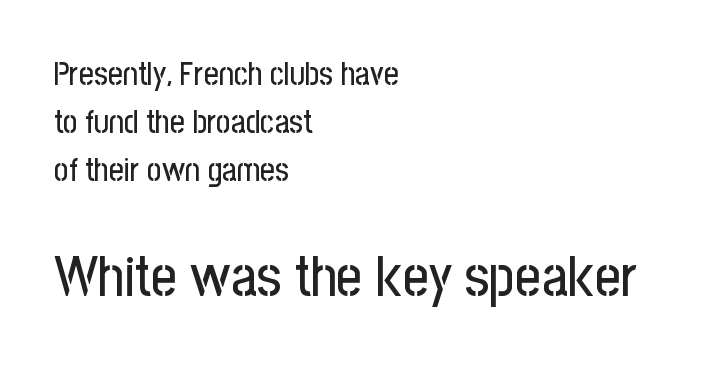
Each letter keeps its own natural width here, so spacing adapts to shape. This sample keeps an unexceptional amount of space between lines. Posture: straight, roman, zero tilt. The paragraph shown leans on its left margin.
